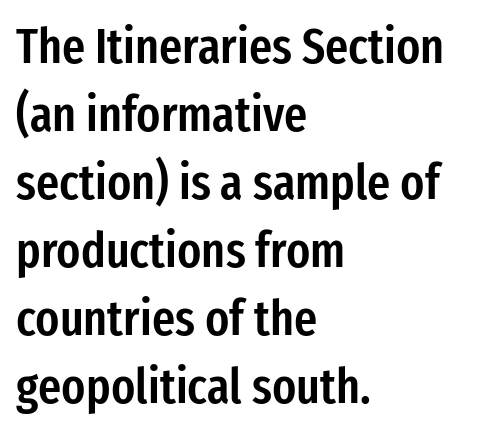
Q: Is the text bold? A: Semi-bold.
Q: Is the text italic (slanted)? A: No, it is upright.
Q: Is the typeface a serif or a sans-serif typeface? A: Sans-serif.
Q: Is the text underlined? A: No.
Q: How is the paragraph aligned? A: Left-aligned.
Q: Is the spacing between letters normal or unusually wide? A: Normal.
Q: Is the spacing between lines tight, normal or loose? A: Normal.
Q: Width (condensed, normal, or wide)? A: Condensed.
Q: Stroke contrast? A: Low.
Q: x-height? A: Medium.
Q: Monospaced? A: No.
